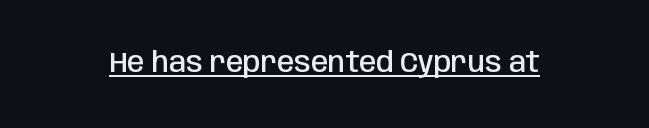
{"serif": "no", "italic": "no", "bold": "semi", "weight": "semibold", "width": "condensed", "stroke_contrast": "low", "x_height": "large", "monospaced": "no", "underline": "yes", "letter_spacing": "normal", "letter_spacing_em": 0.0, "glyph_px": 28}
